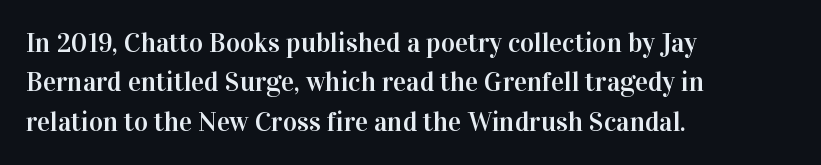
Q: Is the text italic (slanted)? A: No, it is upright.
Q: Is the text underlined? A: No.
Q: How is the paragraph aligned? A: Left-aligned.
Q: Is the spacing between letters normal or unusually wide? A: Normal.
Q: Is the spacing between lines tight, normal or loose? A: Normal.
